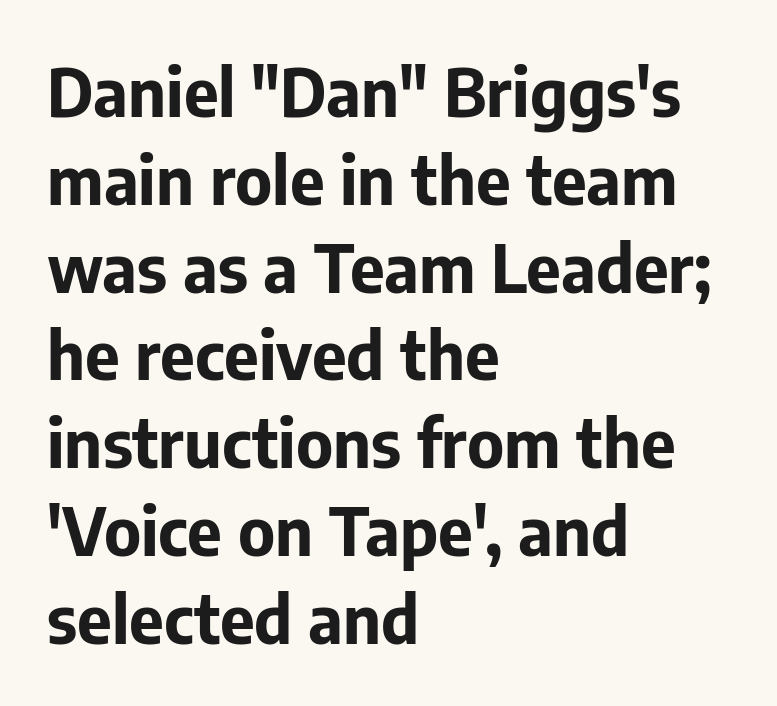
Successive baselines arrive at the customary interval. Caption: standard tracking, unaltered. The rendering uses natural spacing where letterforms have individual widths. Serif or sans? Sans — the stroke terminals are bare. The glyphs have the mass of a bold cut.
